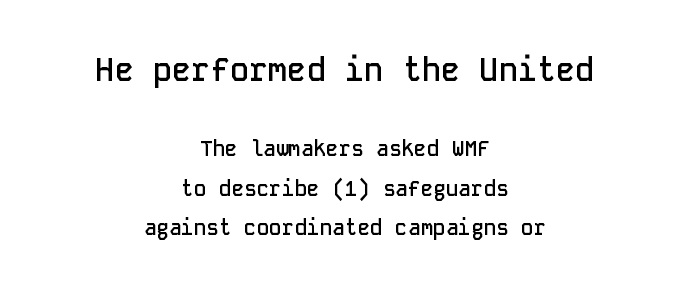
{"serif": "no", "italic": "no", "bold": "semi", "weight": "semibold", "width": "normal", "stroke_contrast": "low", "x_height": "medium", "monospaced": "yes", "underline": "no", "align": "center", "line_spacing_ratio": 1.89, "letter_spacing": "normal", "letter_spacing_em": 0.0, "larger_block": "first", "size_ratio": 1.52, "glyph_px": 32}
